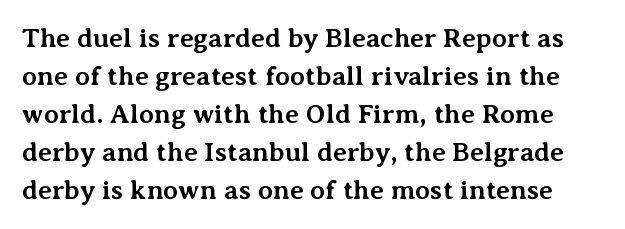
Q: Is the text bold? A: Yes.
Q: Is the text italic (slanted)? A: No, it is upright.
Q: Is the text underlined? A: No.
Q: Is the spacing between letters normal or unusually wide? A: Normal.
Q: Is the spacing between lines tight, normal or loose? A: Normal.
